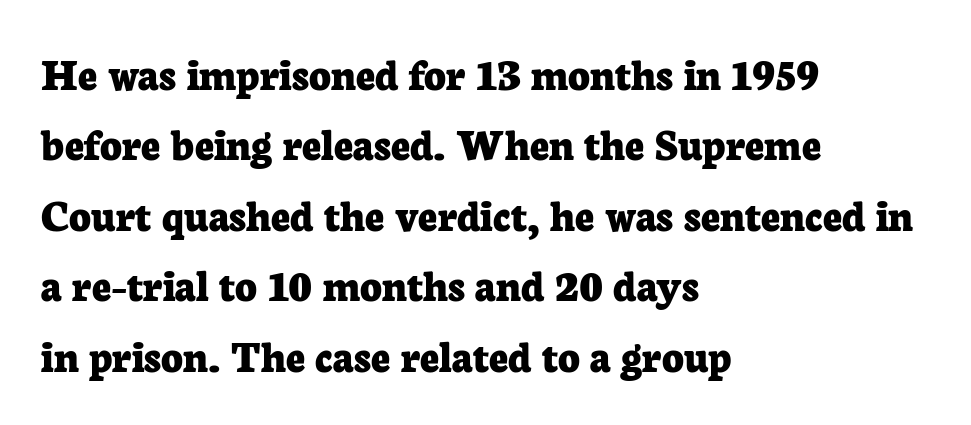
{"serif": "yes", "italic": "no", "bold": "yes", "weight": "bold", "width": "normal", "stroke_contrast": "low", "x_height": "medium", "monospaced": "no", "underline": "no", "align": "left", "line_spacing": "normal", "line_spacing_ratio": 1.5, "letter_spacing": "normal", "letter_spacing_em": 0.0, "glyph_px": 47}
